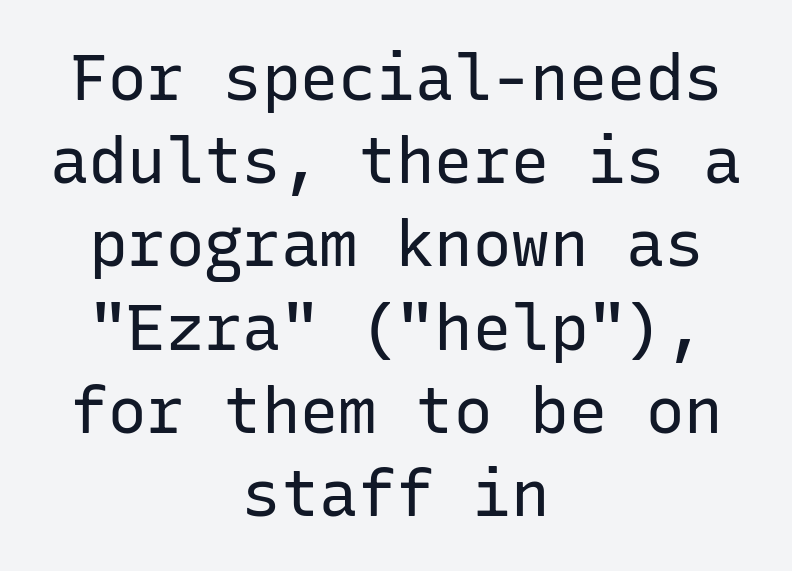
{"serif": "no", "italic": "no", "bold": "no", "weight": "regular", "width": "normal", "stroke_contrast": "low", "x_height": "medium", "monospaced": "yes", "underline": "no", "align": "center", "line_spacing": "normal", "line_spacing_ratio": 1.3, "letter_spacing": "normal", "letter_spacing_em": 0.0, "glyph_px": 64}
